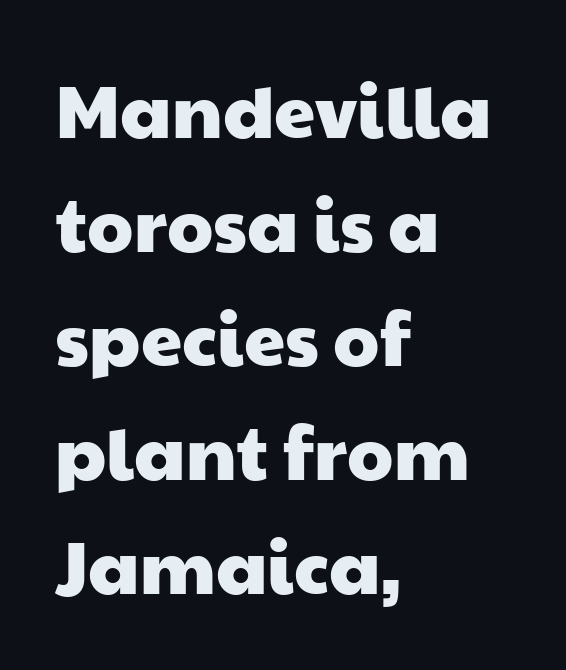
Letterform terminals end flat and unadorned throughout the passage. Compared with typical paragraphs, the rows here are spaced about the same. Nobody drew a line under any word here. Left-aligned paragraph, ragged on the right. The face used here is proportionally spaced, like ordinary book or web type.
